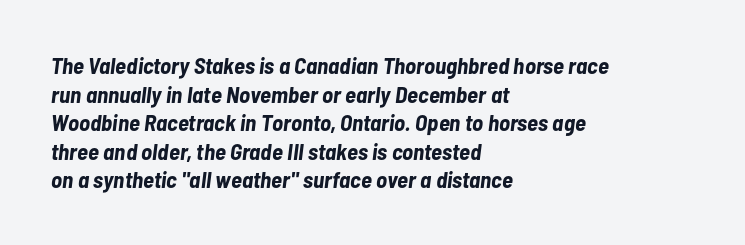
The image shows 23 px bold type, italic (leaning right); set left-aligned, line spacing 1.24x, normal letter spacing, not underlined.
